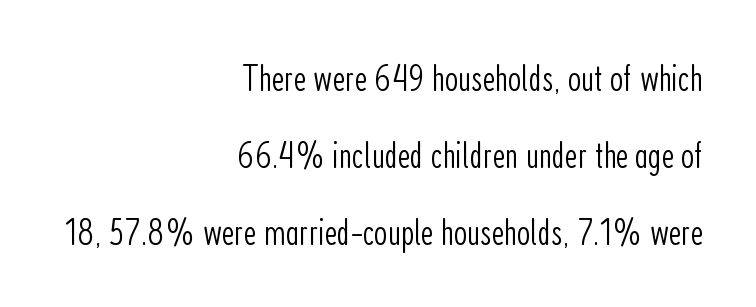
The image shows 38 px light, condensed sans-serif type, upright; set right-aligned, loose line spacing (2.02x), normal letter spacing, not underlined; low stroke contrast and a medium x-height.
